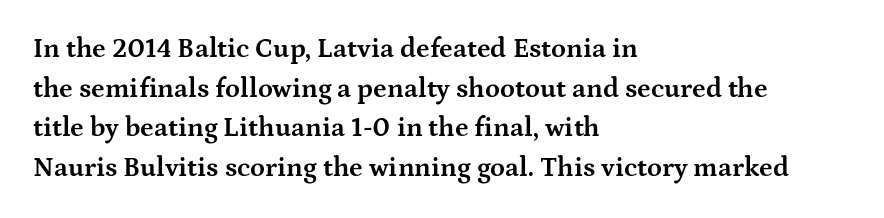
Q: Is the text bold? A: Yes.
Q: Is the text italic (slanted)? A: No, it is upright.
Q: Is the text underlined? A: No.
Q: How is the paragraph aligned? A: Left-aligned.
Q: Is the spacing between letters normal or unusually wide? A: Normal.
Q: Is the spacing between lines tight, normal or loose? A: Normal.
